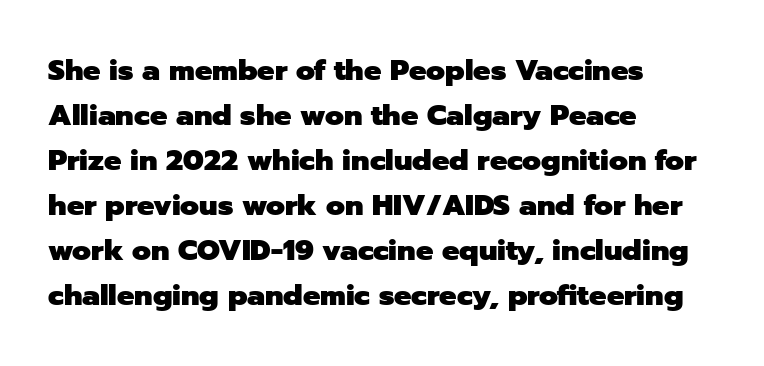
Tracking value appears to be zero — textbook default spacing. No italicization has been applied; the sample stays upright. All the whitespace from short lines collects on the right. Here the designer chose a conventional face with non-uniform glyph widths.
